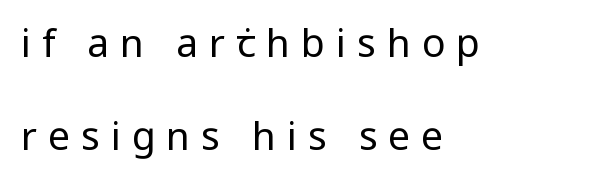
Q: Is the text bold? A: No.
Q: Is the text italic (slanted)? A: No, it is upright.
Q: Is the typeface a serif or a sans-serif typeface? A: Sans-serif.
Q: Is the text underlined? A: No.
Q: How is the paragraph aligned? A: Left-aligned.
Q: Is the spacing between letters normal or unusually wide? A: Unusually wide.
Q: Is the spacing between lines tight, normal or loose? A: Loose.
Q: Width (condensed, normal, or wide)? A: Condensed.
Q: Stroke contrast? A: Low.
Q: x-height? A: Large.
Q: Monospaced? A: No.
